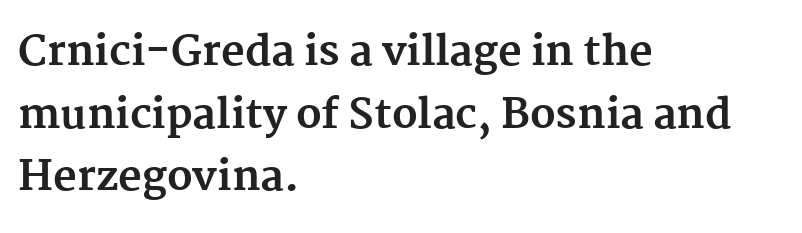
Q: Is the text bold? A: Yes.
Q: Is the text italic (slanted)? A: No, it is upright.
Q: Is the typeface a serif or a sans-serif typeface? A: Serif.
Q: Is the text underlined? A: No.
Q: How is the paragraph aligned? A: Left-aligned.
Q: Is the spacing between letters normal or unusually wide? A: Normal.
Q: Is the spacing between lines tight, normal or loose? A: Normal.
Q: Width (condensed, normal, or wide)? A: Normal.
Q: Stroke contrast? A: Medium.
Q: x-height? A: Medium.
Q: Monospaced? A: No.
